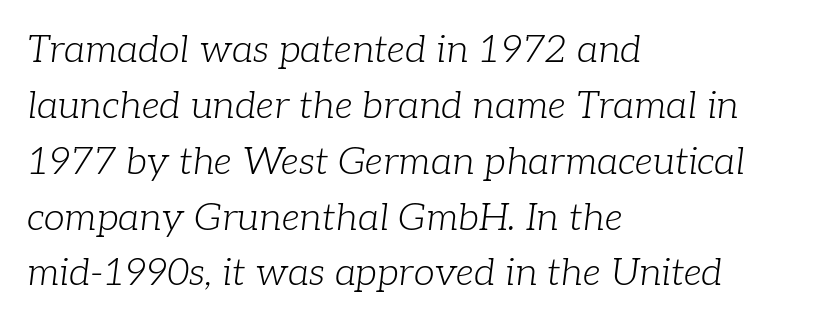
{"serif": "yes", "italic": "yes", "lean": "right", "slant_degrees": 7, "bold": "no", "weight": "light", "width": "normal", "stroke_contrast": "low", "x_height": "medium", "monospaced": "no", "underline": "no", "align": "left", "line_spacing": "normal", "line_spacing_ratio": 1.47, "letter_spacing": "normal", "letter_spacing_em": 0.0, "glyph_px": 38}
